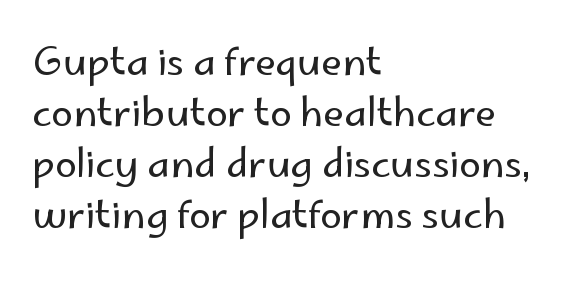
Q: Is the text bold? A: No.
Q: Is the text italic (slanted)? A: No, it is upright.
Q: Is the typeface a serif or a sans-serif typeface? A: Sans-serif.
Q: Is the text underlined? A: No.
Q: How is the paragraph aligned? A: Left-aligned.
Q: Is the spacing between letters normal or unusually wide? A: Normal.
Q: Is the spacing between lines tight, normal or loose? A: Normal.
Q: Width (condensed, normal, or wide)? A: Normal.
Q: Stroke contrast? A: Low.
Q: x-height? A: Small.
Q: Monospaced? A: No.
